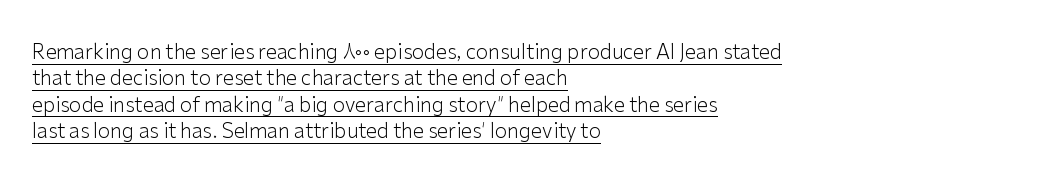
{"italic": "no", "bold": "no", "underline": "yes", "align": "left", "line_spacing": "normal", "line_spacing_ratio": 1.32, "letter_spacing": "normal", "letter_spacing_em": 0.0, "glyph_px": 20}
